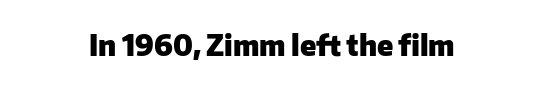
The string is rendered with underlining switched off. Notice how thick the strokes are: this is what a full bold looks like. Neither beginnings nor endings align; midpoints do. I'd call this a sans setting — the letters go barefoot. The line texture is even and compact thanks to regular tracking.
